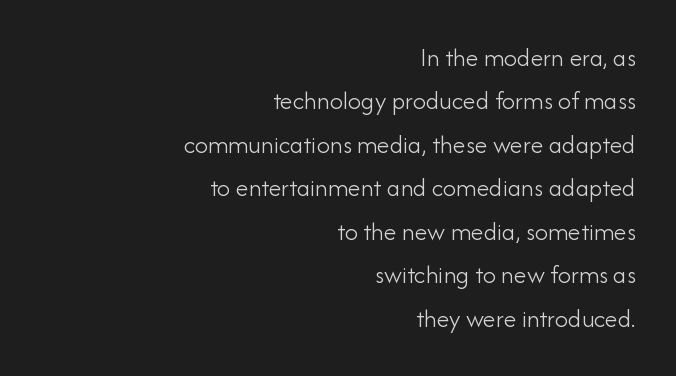
{"italic": "no", "bold": "no", "underline": "no", "align": "right", "line_spacing": "normal", "line_spacing_ratio": 1.67, "letter_spacing": "normal", "letter_spacing_em": 0.0, "glyph_px": 26}
